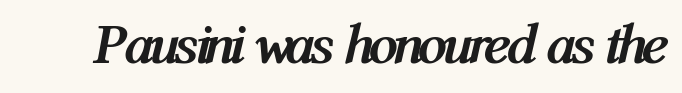
Caption: standard tracking, unaltered. You can tell it's italic because the verticals aren't actually vertical. This rendering features lettering with no underline. Plenty of ink on the page — the face is bold.
